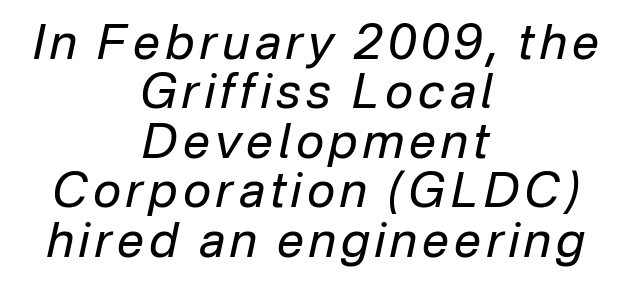
{"italic": "yes", "lean": "right", "slant_degrees": 12, "bold": "no", "weight": "regular", "width": "normal", "stroke_contrast": "low", "x_height": "medium", "monospaced": "no", "underline": "no", "align": "center", "line_spacing": "tight", "line_spacing_ratio": 1.03, "glyph_px": 48}
